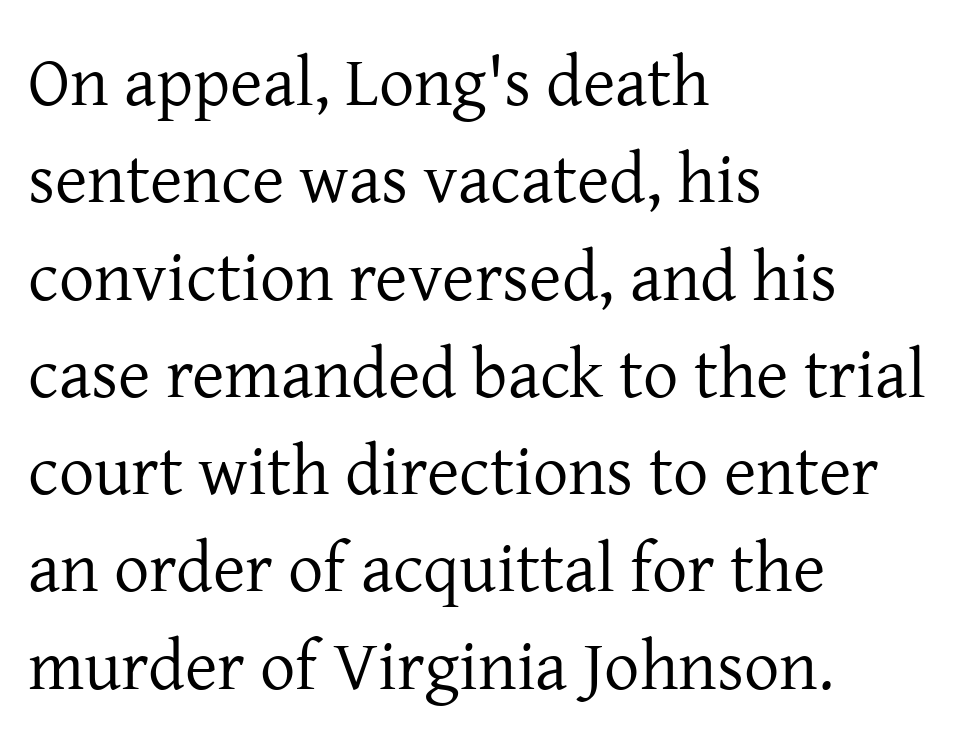
Horizontal bands of white between lines are of average thickness. A roman cut, with each character standing at attention. The weight tops out at a normal text grade. Varying glyph widths throughout — classic text-font behaviour.
